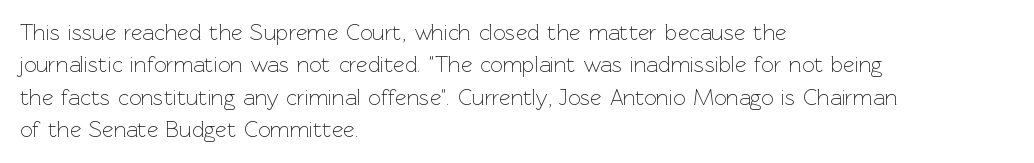
Does extra space separate the letters? No, they use regular spacing. Compared with a typical body face, this is equally light or lighter still. Casual observation: everything's shoved over to the left. This sample keeps an unexceptional amount of space between lines.
